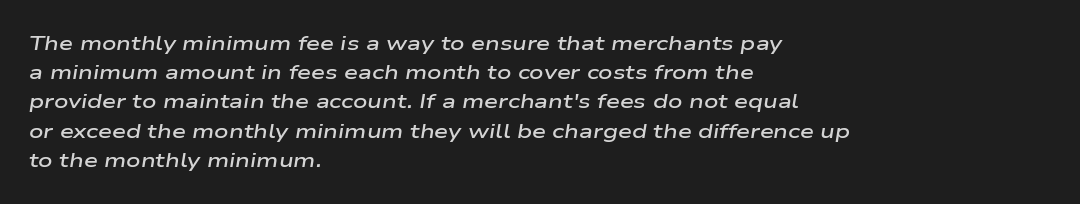
{"italic": "yes", "lean": "right", "slant_degrees": 9, "bold": "semi", "underline": "no", "align": "left", "line_spacing": "normal", "line_spacing_ratio": 1.46, "letter_spacing": "normal", "letter_spacing_em": 0.0, "glyph_px": 20}
